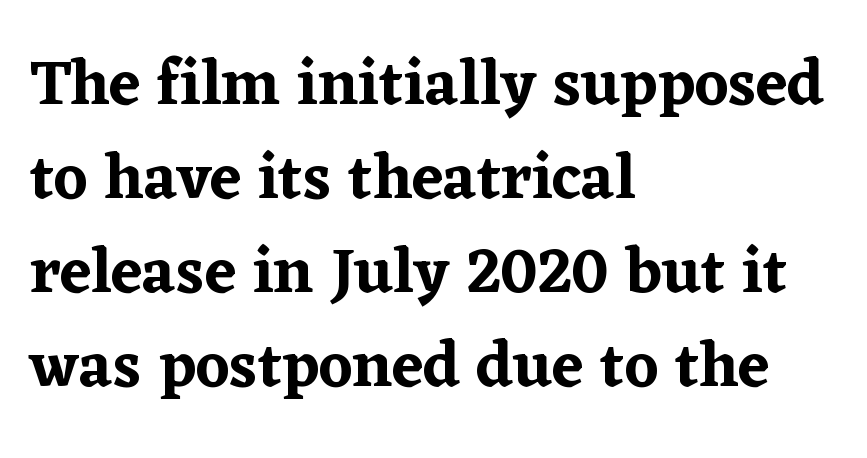
{"serif": "yes", "italic": "no", "width": "normal", "stroke_contrast": "low", "x_height": "medium", "monospaced": "no", "underline": "no", "align": "left", "line_spacing": "normal", "line_spacing_ratio": 1.47, "letter_spacing": "normal", "letter_spacing_em": 0.0, "glyph_px": 64}
